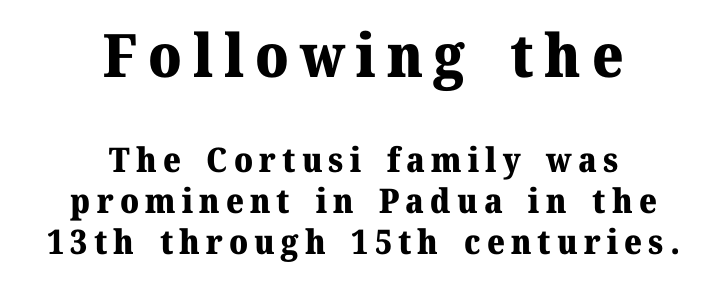
The image shows 60 px heavy serif type, upright; set centered, line spacing 1.21x, not underlined; the first (top) block is 1.76x larger; medium stroke contrast and a medium x-height.
